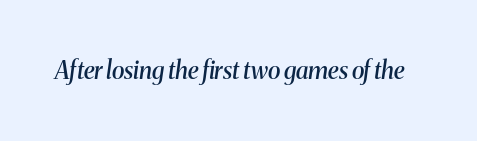
How heavy is the stroke? Medium-heavy — a semibold, shy of bold. The passage shown has conventional tracking throughout. Yep, that's italic — everything's leaning. Descenders are the only things crossing below the line.
